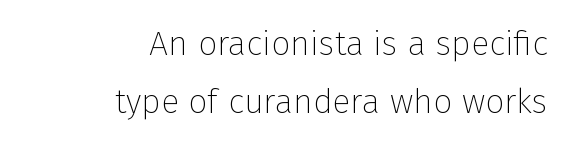
Each letter keeps its own natural width here, so spacing adapts to shape. The lettering holds an erect, upright posture throughout. Grotesque or geometric, the face here clearly has no serifs. A bare baseline throughout the passage.
